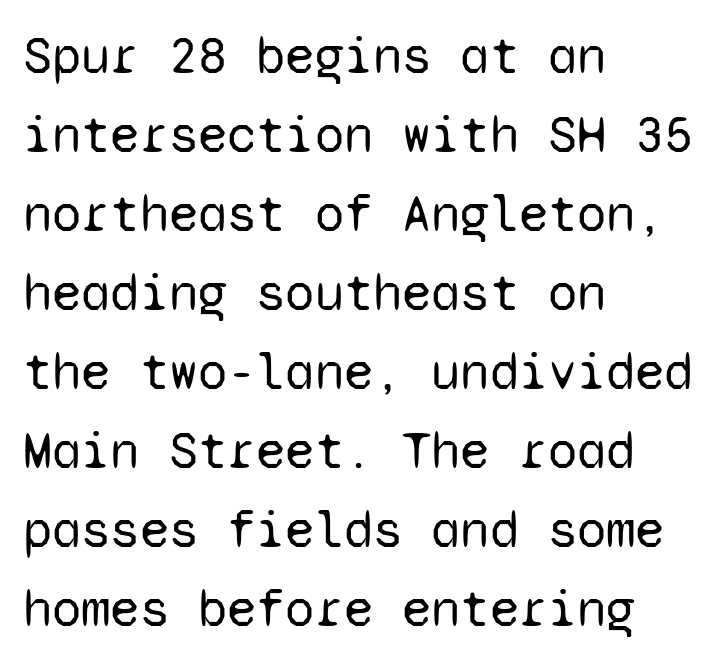
The leading is moderate, giving the passage an even texture. This reads as an unemphasized weight, regular at the heaviest. A roman cut, with each character standing at attention. Unmarked baselines from the first word to the last.
